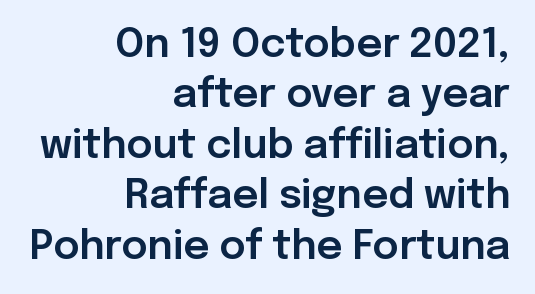
The image shows 40 px sans-serif type, upright; set right-aligned, normal line spacing (1.26x), normal letter spacing, not underlined; low stroke contrast and a medium x-height.
